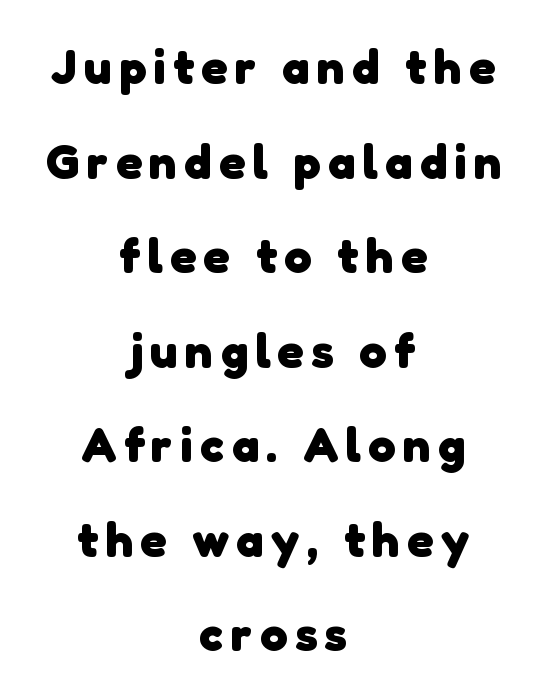
The image shows 49 px heavy sans-serif type; set centered, loose line spacing (1.93x), not underlined; low stroke contrast and a medium x-height.
